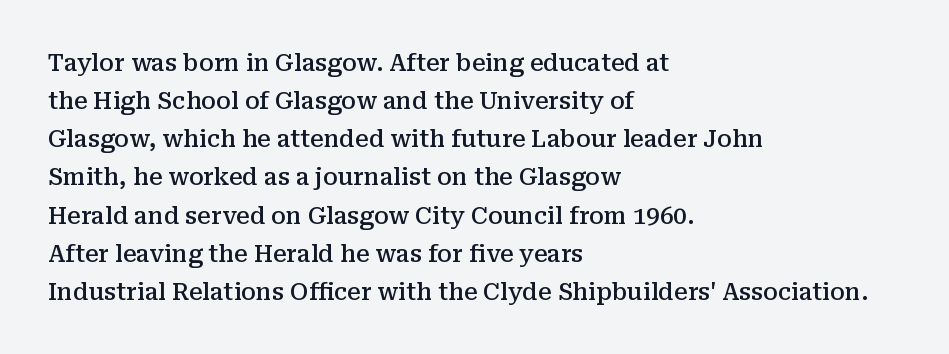
{"italic": "no", "bold": "semi", "underline": "no", "align": "left", "line_spacing": "normal", "line_spacing_ratio": 1.59, "letter_spacing": "normal", "letter_spacing_em": 0.0, "glyph_px": 24}
